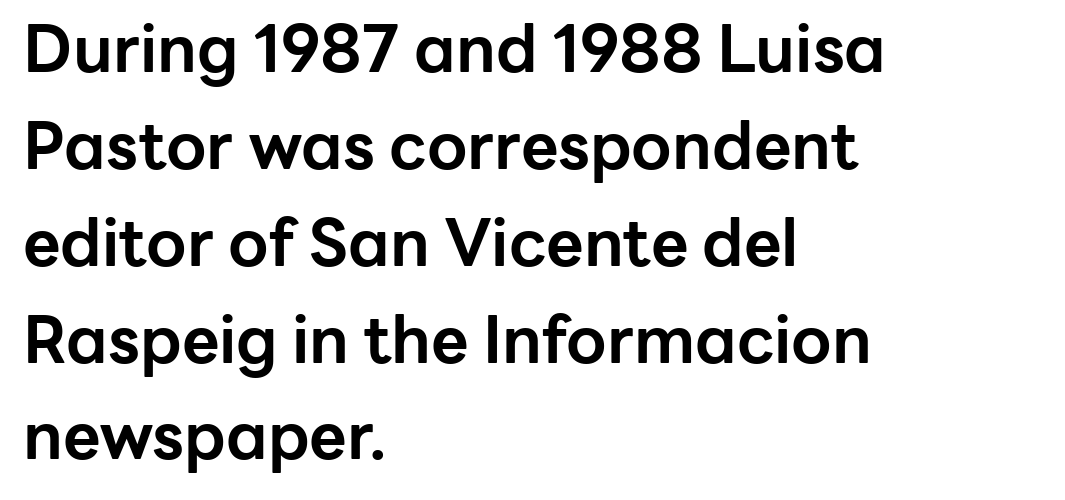
The image shows 65 px bold sans-serif type, upright; set left-aligned, normal line spacing (1.49x), normal letter spacing, not underlined; low stroke contrast and a medium x-height.
